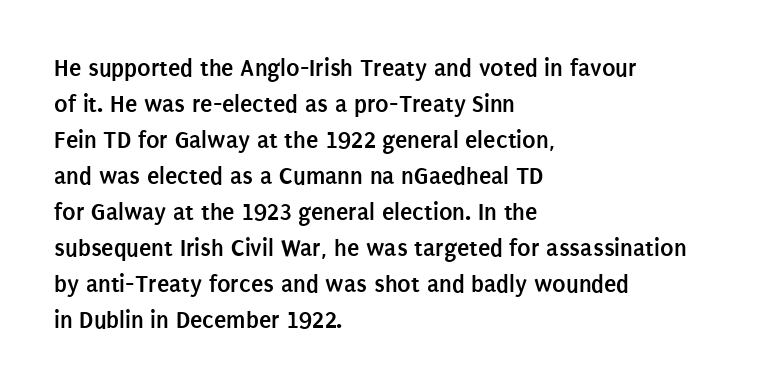
The image shows 25 px bold type, upright; set left-aligned, normal line spacing (1.44x), normal letter spacing, not underlined.
